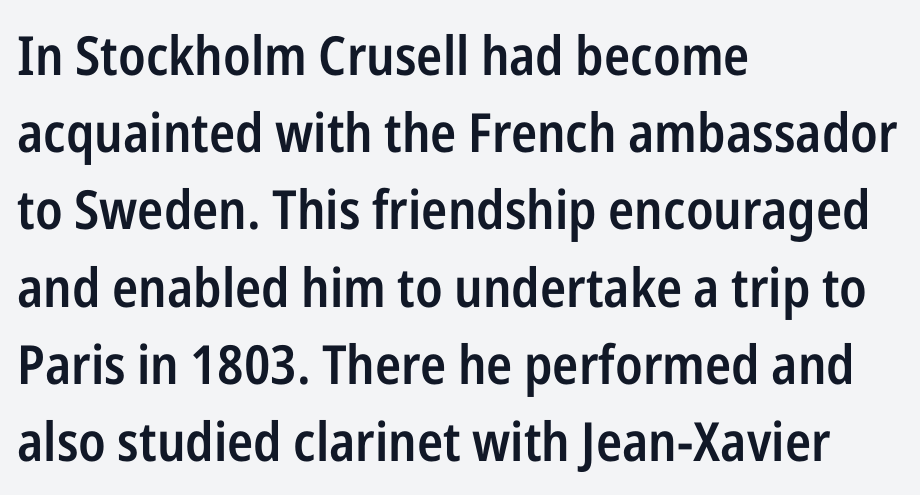
The image shows 54 px semibold, condensed sans-serif type, upright; set left-aligned, normal line spacing (1.43x), normal letter spacing, not underlined; low stroke contrast and a medium x-height.
